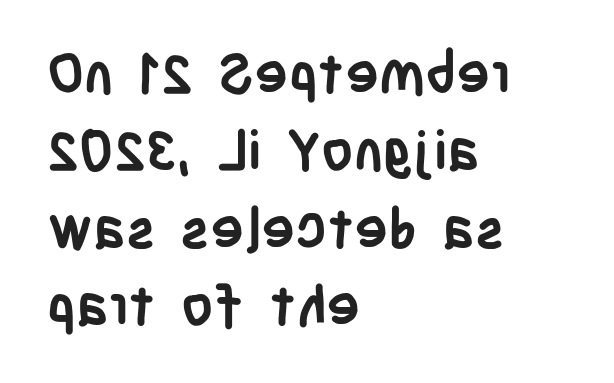
Does extra space separate the letters? No, they use regular spacing. Plenty of ink on the page — the face is bold. Proportional: the letters do not fall into vertical columns. The string is rendered with underlining switched off. Look at the bottom of the vertical strokes: they stop flat, with no serifs.
